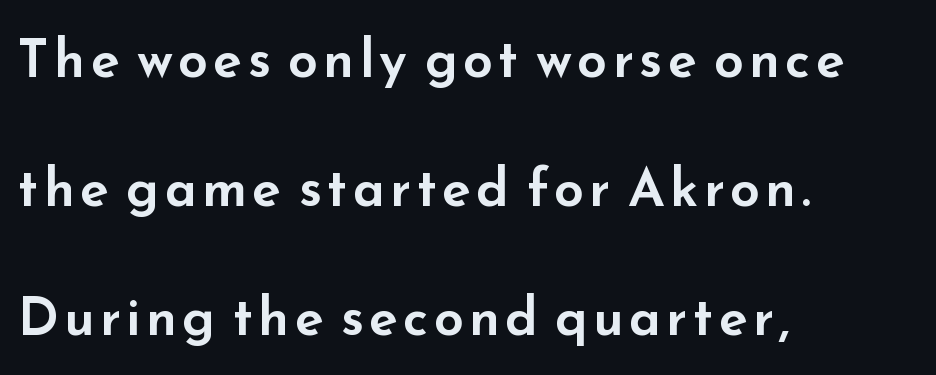
Q: Is the text italic (slanted)? A: No, it is upright.
Q: Is the typeface a serif or a sans-serif typeface? A: Sans-serif.
Q: Is the text underlined? A: No.
Q: How is the paragraph aligned? A: Left-aligned.
Q: Is the spacing between lines tight, normal or loose? A: Loose.
Q: Width (condensed, normal, or wide)? A: Wide.
Q: Stroke contrast? A: Low.
Q: x-height? A: Small.
Q: Monospaced? A: No.
